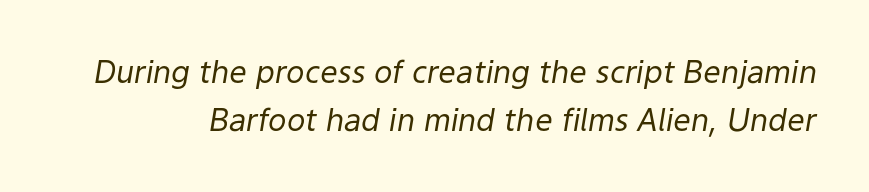
{"italic": "yes", "lean": "right", "slant_degrees": 9, "bold": "no", "weight": "regular", "width": "normal", "stroke_contrast": "low", "x_height": "medium", "monospaced": "no", "underline": "no", "line_spacing": "normal", "line_spacing_ratio": 1.55, "letter_spacing": "normal", "letter_spacing_em": 0.0, "glyph_px": 31}
